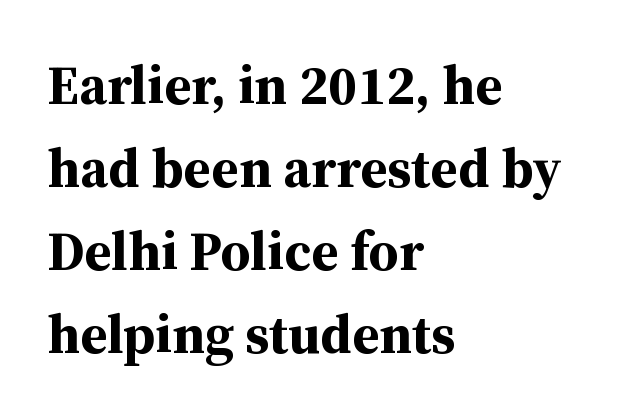
The image shows 55 px bold serif type, upright; set left-aligned, normal line spacing (1.51x), normal letter spacing, not underlined; medium stroke contrast and a medium x-height.
